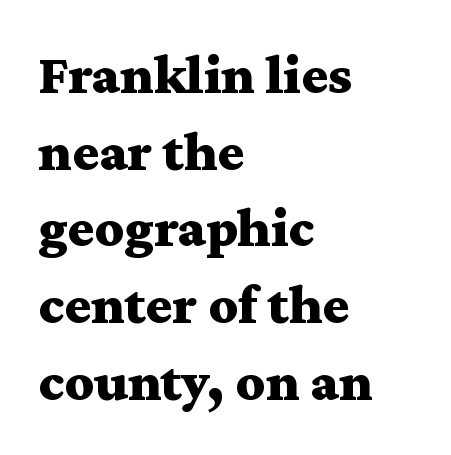
The passage shown is typed in a proportional face where columns would drift. Observe the ordinary spacing: letters are neighbours, not strangers. The rendering uses a bold face; every stroke is thick and dark. The space between consecutive lines is moderate. This rendering features lettering with no underline.
